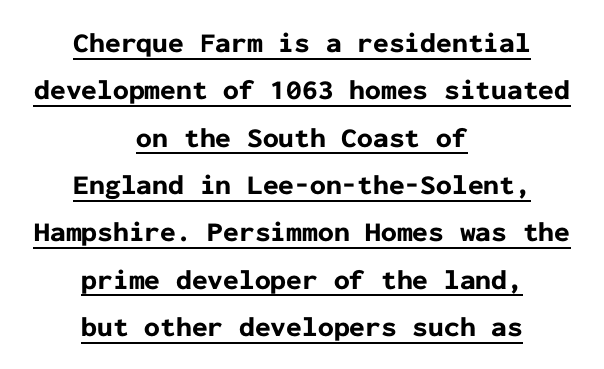
Q: Is the text bold? A: Yes.
Q: Is the text italic (slanted)? A: No, it is upright.
Q: Is the typeface a serif or a sans-serif typeface? A: Sans-serif.
Q: Is the text underlined? A: Yes.
Q: How is the paragraph aligned? A: Centered.
Q: Is the spacing between letters normal or unusually wide? A: Normal.
Q: Is the spacing between lines tight, normal or loose? A: Normal.
Q: Width (condensed, normal, or wide)? A: Normal.
Q: Stroke contrast? A: Low.
Q: x-height? A: Medium.
Q: Monospaced? A: Yes.
